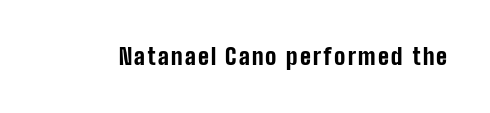
The image shows 22 px bold type, upright; set not underlined.
